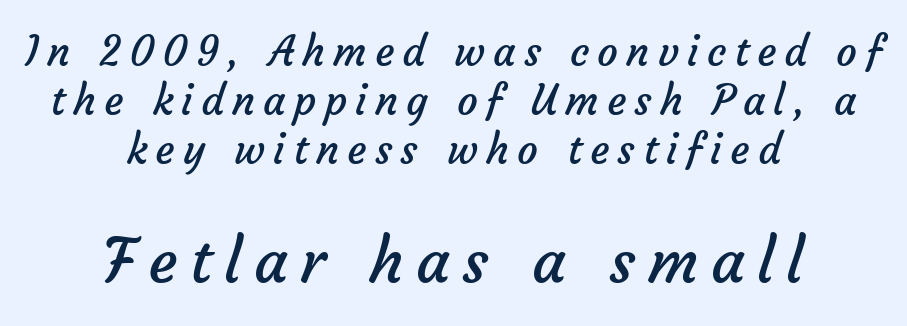
{"serif": "no", "bold": "no", "weight": "regular", "width": "normal", "stroke_contrast": "low", "x_height": "medium", "monospaced": "no", "underline": "no", "align": "center", "line_spacing_ratio": 1.2, "letter_spacing": "wide", "letter_spacing_em": 0.2, "larger_block": "second", "size_ratio": 1.51, "glyph_px": 62}
